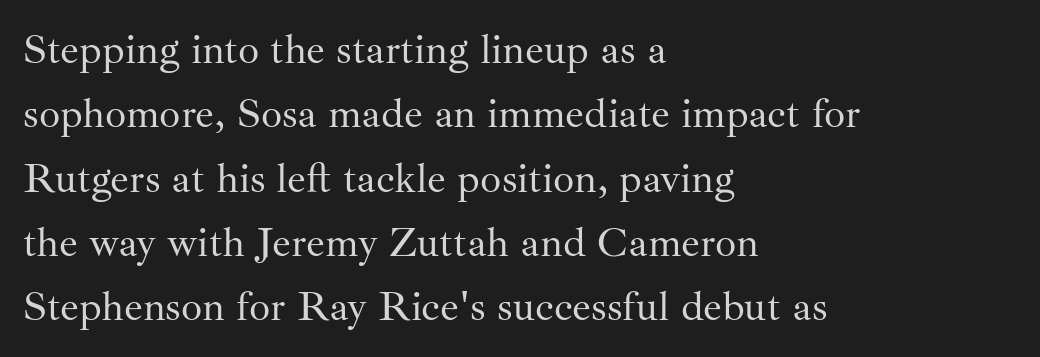
{"serif": "yes", "italic": "no", "bold": "no", "weight": "regular", "width": "normal", "stroke_contrast": "medium", "x_height": "small", "monospaced": "no", "underline": "no", "align": "left", "line_spacing": "normal", "line_spacing_ratio": 1.53, "letter_spacing": "normal", "letter_spacing_em": 0.0, "glyph_px": 42}
